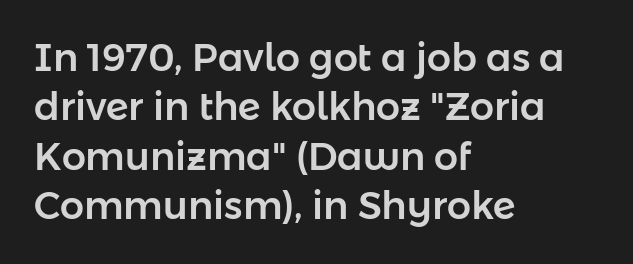
Lines of text with bare space underneath. Ordinary non-slanted type is in use. Is this a sans? Yes — the strokes have no serifs. Is this a fixed-width face? No — the glyphs have proportional, varying widths. The passage shown stacks its lines at a standard gap. Each word holds together tightly as a unit, with standard inter-letter gaps.
